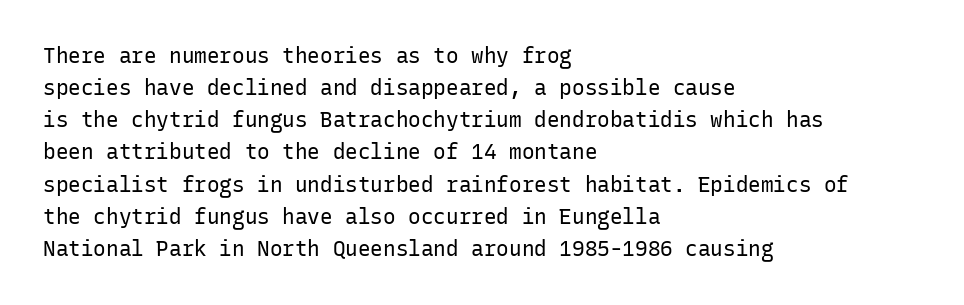
{"italic": "no", "bold": "no", "underline": "no", "align": "left", "line_spacing": "normal", "line_spacing_ratio": 1.53, "letter_spacing": "normal", "letter_spacing_em": 0.0, "glyph_px": 21}
